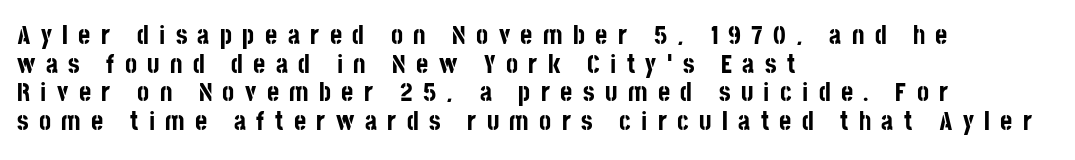
The image shows 26 px bold type, upright; set left-aligned, tight line spacing (1.1x), unusually wide letter spacing (+0.4 em), not underlined.
